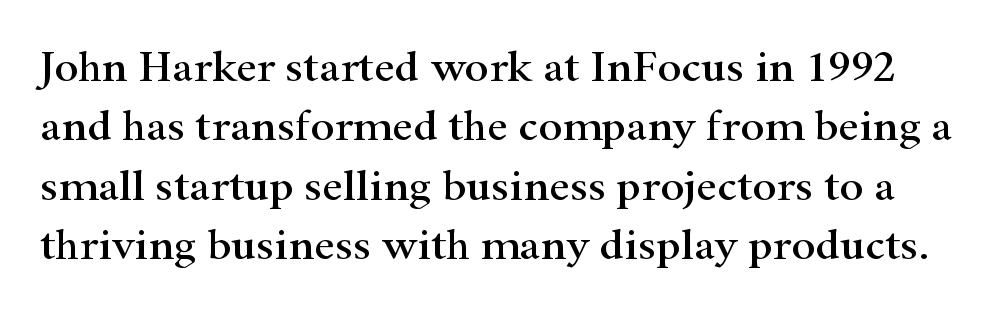
Q: Is the text italic (slanted)? A: No, it is upright.
Q: Is the typeface a serif or a sans-serif typeface? A: Serif.
Q: Is the text underlined? A: No.
Q: Is the spacing between letters normal or unusually wide? A: Normal.
Q: Is the spacing between lines tight, normal or loose? A: Normal.
Q: Width (condensed, normal, or wide)? A: Wide.
Q: Stroke contrast? A: High.
Q: x-height? A: Small.
Q: Monospaced? A: No.
